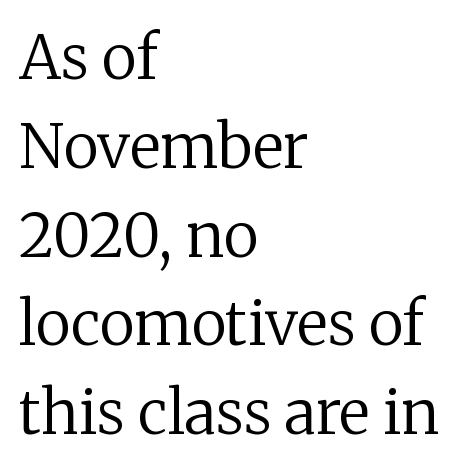
The image shows 60 px regular-weight serif type, upright; set left-aligned, normal line spacing (1.48x), normal letter spacing, not underlined; low stroke contrast and a medium x-height.
